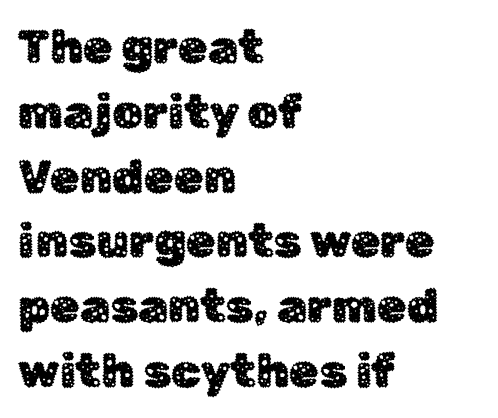
Q: Is the text italic (slanted)? A: No, it is upright.
Q: Is the typeface a serif or a sans-serif typeface? A: Sans-serif.
Q: Is the text underlined? A: No.
Q: How is the paragraph aligned? A: Left-aligned.
Q: Is the spacing between letters normal or unusually wide? A: Normal.
Q: Is the spacing between lines tight, normal or loose? A: Normal.
Q: Width (condensed, normal, or wide)? A: Normal.
Q: Stroke contrast? A: Low.
Q: x-height? A: Medium.
Q: Monospaced? A: No.
